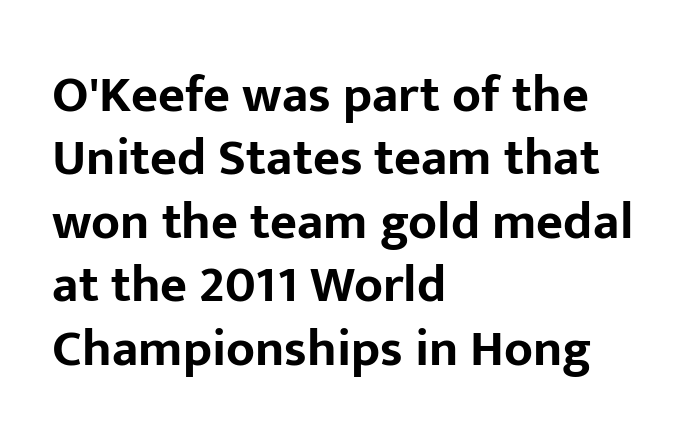
The image shows 52 px bold sans-serif type, upright; set left-aligned, line spacing 1.22x, normal letter spacing, not underlined; low stroke contrast and a medium x-height.
